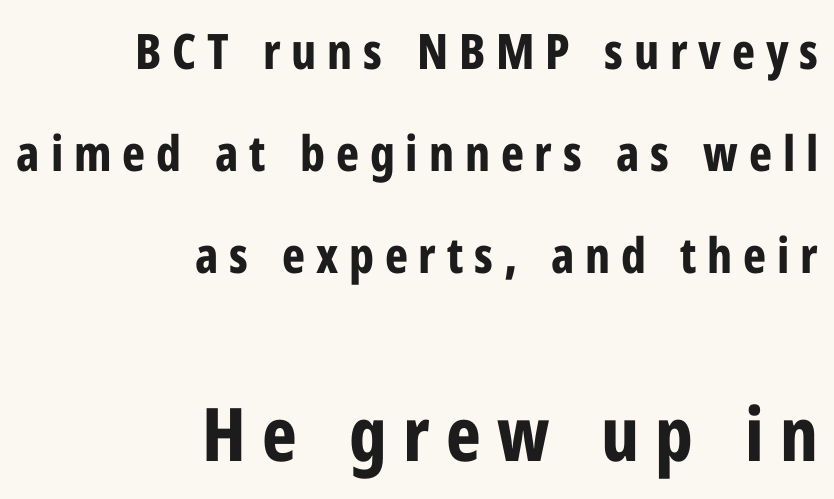
The image shows 74 px bold, condensed sans-serif type, upright; set right-aligned, loose line spacing (2.08x), unusually wide letter spacing (+0.22 em), not underlined; the second (bottom) block is 1.51x larger; low stroke contrast and a medium x-height.
